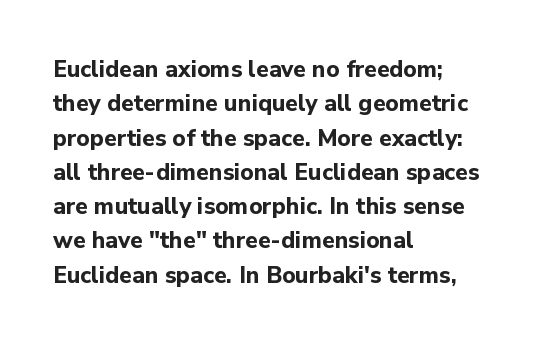
The image shows 23 px bold type, upright; set left-aligned, normal line spacing (1.49x), normal letter spacing, not underlined.
